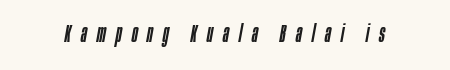
{"italic": "yes", "lean": "right", "slant_degrees": 10, "underline": "no", "letter_spacing": "wide", "letter_spacing_em": 0.4, "glyph_px": 25}
